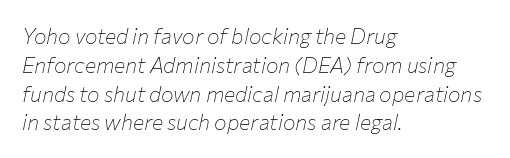
{"italic": "yes", "lean": "right", "slant_degrees": 12, "bold": "no", "underline": "no", "align": "left", "line_spacing": "normal", "line_spacing_ratio": 1.37, "letter_spacing": "normal", "letter_spacing_em": 0.0, "glyph_px": 21}
